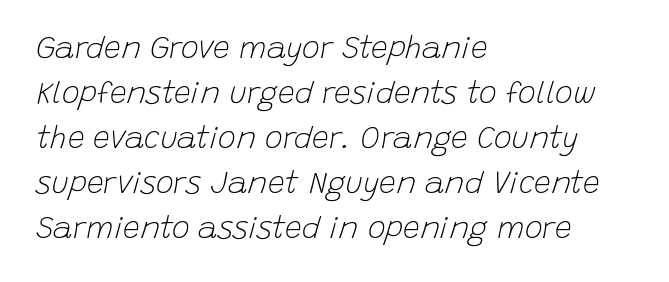
Q: Is the text bold? A: No.
Q: Is the text italic (slanted)? A: Yes, it leans right by about 15 degrees.
Q: Is the text underlined? A: No.
Q: How is the paragraph aligned? A: Left-aligned.
Q: Is the spacing between letters normal or unusually wide? A: Normal.
Q: Is the spacing between lines tight, normal or loose? A: Normal.
Q: Width (condensed, normal, or wide)? A: Normal.
Q: Stroke contrast? A: Low.
Q: x-height? A: Large.
Q: Monospaced? A: No.
